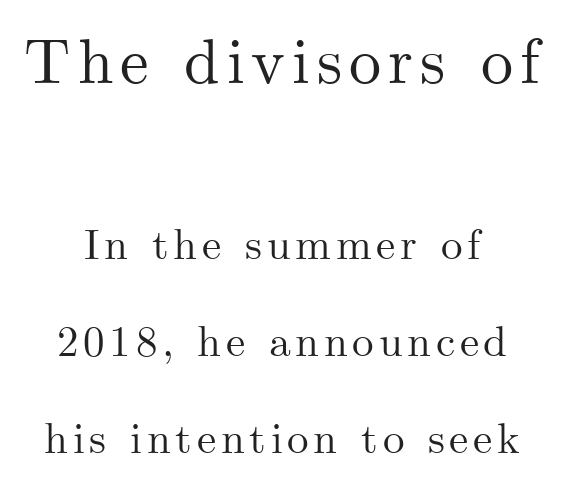
The image shows 64 px serif type, upright; set centered, loose line spacing (2.25x), not underlined; the first (top) block is 1.49x larger; medium stroke contrast and a small x-height.
